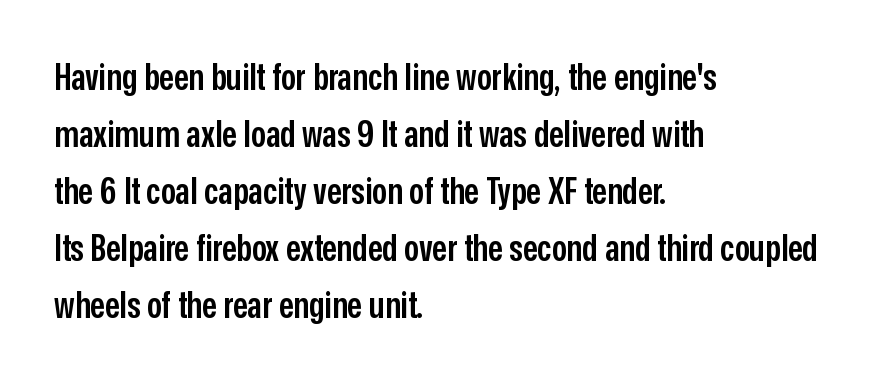
The image shows 37 px semibold, condensed sans-serif type, upright; set left-aligned, normal line spacing (1.54x), normal letter spacing, not underlined; low stroke contrast and a medium x-height.
